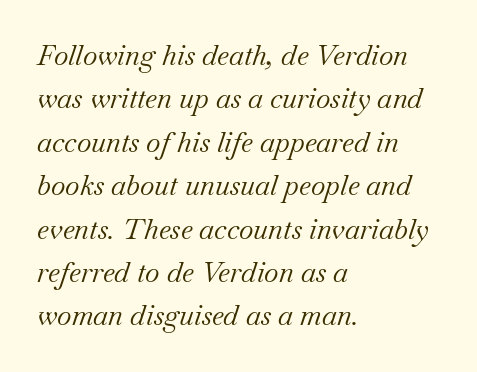
The image shows 28 px regular-weight serif type, italic (leaning right); set left-aligned, normal line spacing (1.55x), normal letter spacing, not underlined; medium stroke contrast and a small x-height.
